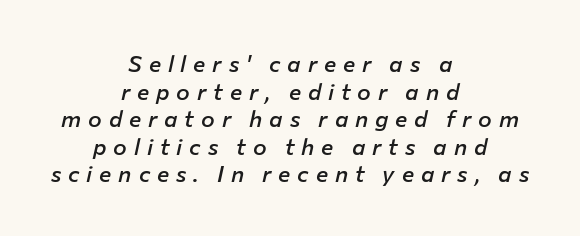
The image shows 23 px text type, italic (leaning right); set centered, line spacing 1.2x, unusually wide letter spacing (+0.3 em), not underlined.
